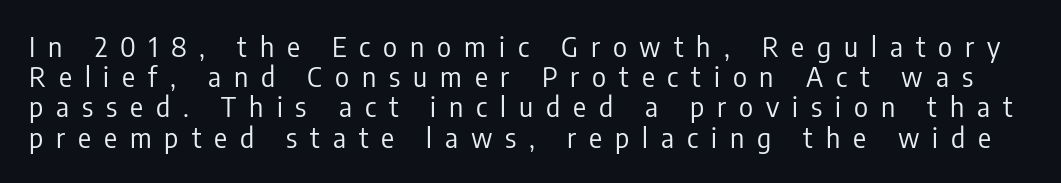
You can tell it's not italic because the verticals are truly vertical. Descenders are the only things crossing below the line. This sample trades vertical openness for compactness between lines. Stem width sits at or under what a default text font uses. The gaps between neighbouring characters are conspicuously large.
